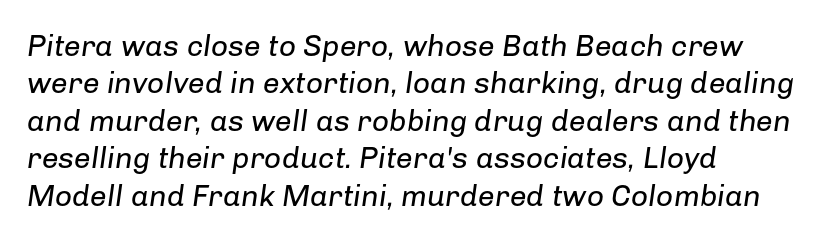
The image shows 30 px regular-weight type, italic (leaning right); set left-aligned, normal line spacing (1.25x), normal letter spacing, not underlined; low stroke contrast and a medium x-height.
